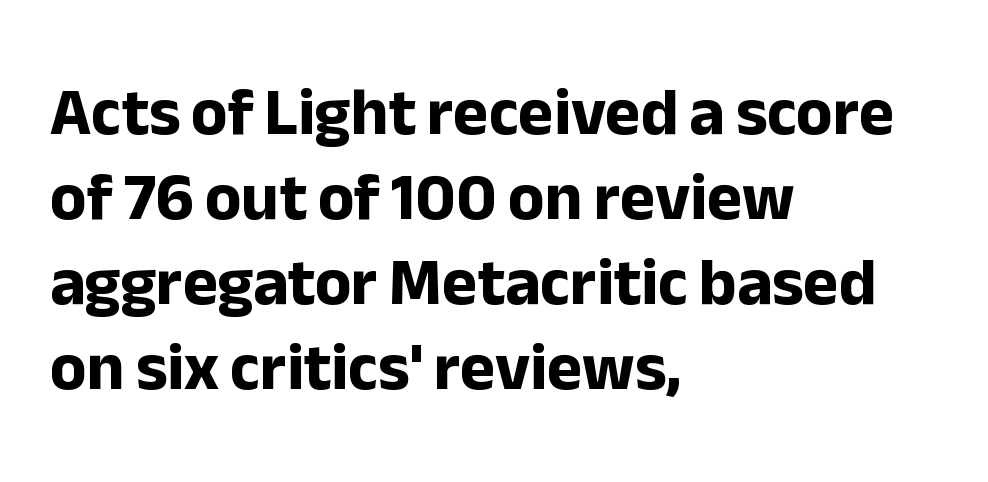
Q: Is the text bold? A: Yes.
Q: Is the text italic (slanted)? A: No, it is upright.
Q: Is the typeface a serif or a sans-serif typeface? A: Sans-serif.
Q: Is the text underlined? A: No.
Q: How is the paragraph aligned? A: Left-aligned.
Q: Is the spacing between letters normal or unusually wide? A: Normal.
Q: Is the spacing between lines tight, normal or loose? A: Normal.
Q: Width (condensed, normal, or wide)? A: Normal.
Q: Stroke contrast? A: Low.
Q: x-height? A: Medium.
Q: Monospaced? A: No.
